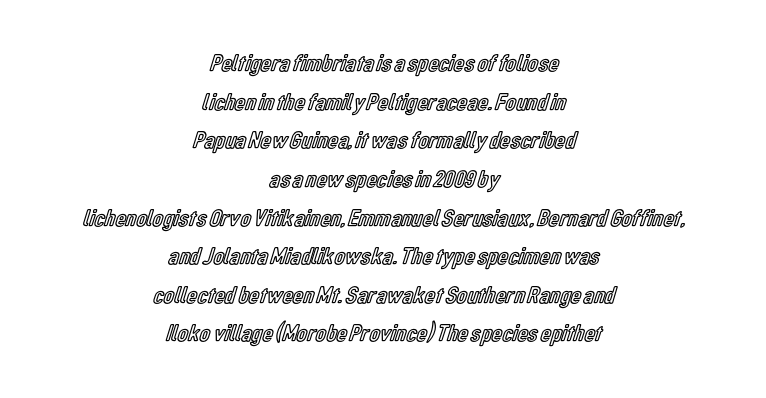
{"underline": "no", "align": "center", "line_spacing": "normal", "line_spacing_ratio": 1.61, "letter_spacing": "normal", "letter_spacing_em": 0.0, "glyph_px": 24}
